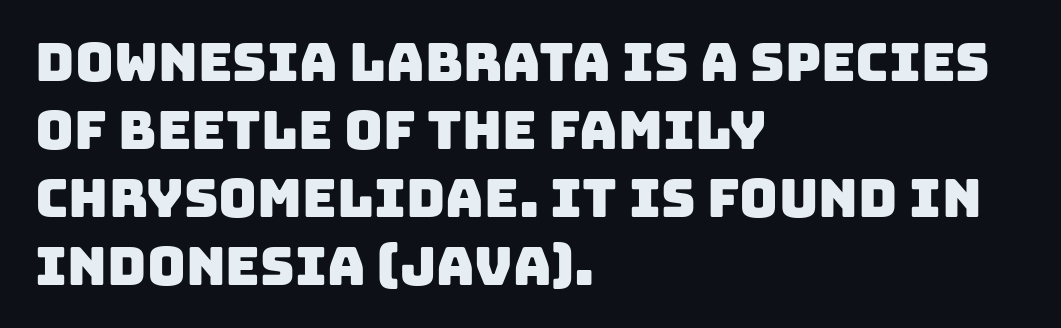
The image shows 53 px sans-serif type; set left-aligned, normal line spacing (1.28x), normal letter spacing, not underlined; low stroke contrast and a large x-height.
